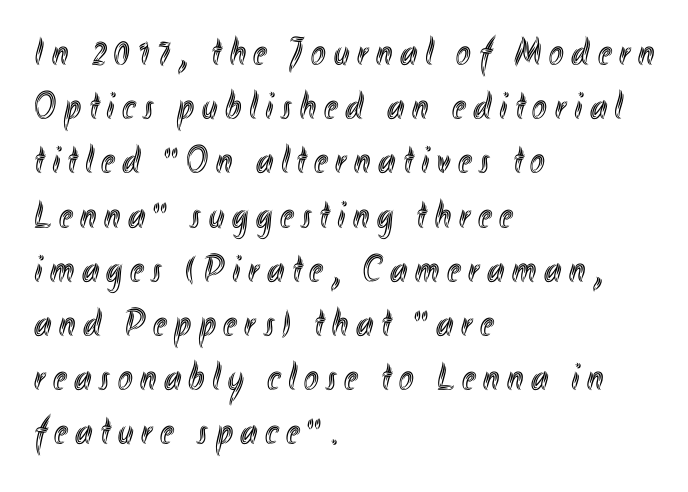
Q: Is the text italic (slanted)? A: Yes.
Q: Is the text underlined? A: No.
Q: How is the paragraph aligned? A: Left-aligned.
Q: Is the spacing between letters normal or unusually wide? A: Unusually wide.
Q: Is the spacing between lines tight, normal or loose? A: Normal.
Q: Width (condensed, normal, or wide)? A: Condensed.
Q: x-height? A: Small.
Q: Monospaced? A: No.
